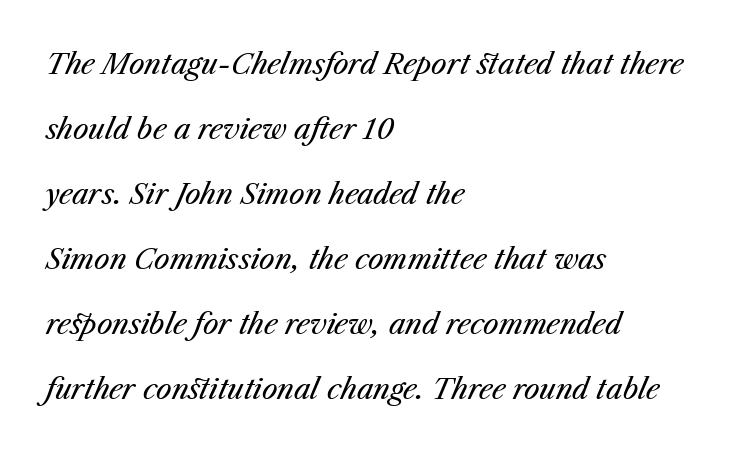
Q: Is the text bold? A: No.
Q: Is the text italic (slanted)? A: Yes, it leans right by about 23 degrees.
Q: Is the text underlined? A: No.
Q: How is the paragraph aligned? A: Left-aligned.
Q: Is the spacing between letters normal or unusually wide? A: Normal.
Q: Is the spacing between lines tight, normal or loose? A: Loose.
Q: Width (condensed, normal, or wide)? A: Normal.
Q: Stroke contrast? A: Medium.
Q: x-height? A: Medium.
Q: Monospaced? A: No.
